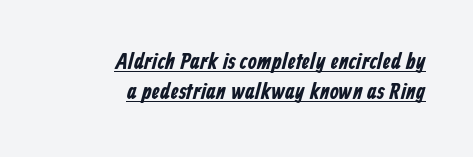
{"underline": "yes", "align": "right", "line_spacing": "normal", "line_spacing_ratio": 1.31, "letter_spacing": "normal", "letter_spacing_em": 0.0, "glyph_px": 23}
